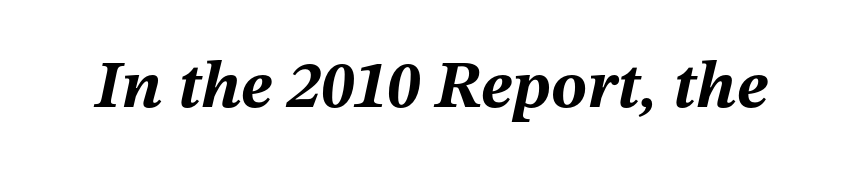
Q: Is the text bold? A: Yes.
Q: Is the text italic (slanted)? A: Yes, it leans right by about 12 degrees.
Q: Is the text underlined? A: No.
Q: Is the spacing between letters normal or unusually wide? A: Normal.
Q: Width (condensed, normal, or wide)? A: Normal.
Q: Stroke contrast? A: Medium.
Q: x-height? A: Medium.
Q: Monospaced? A: No.
